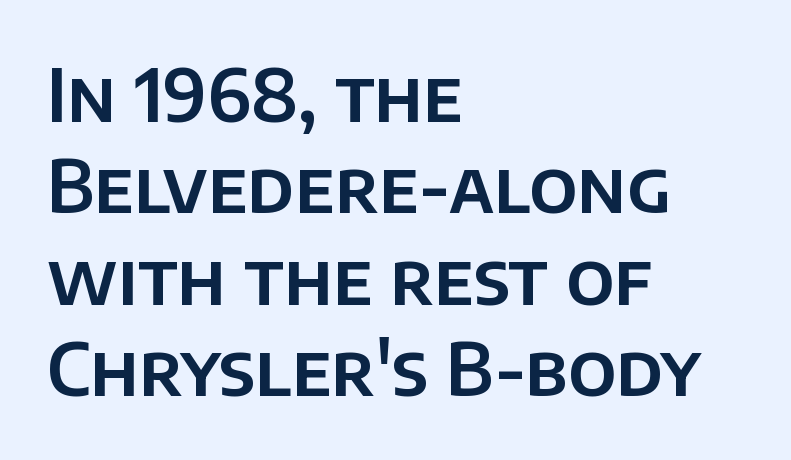
Q: Is the text italic (slanted)? A: No, it is upright.
Q: Is the typeface a serif or a sans-serif typeface? A: Sans-serif.
Q: Is the text underlined? A: No.
Q: How is the paragraph aligned? A: Left-aligned.
Q: Is the spacing between letters normal or unusually wide? A: Normal.
Q: Is the spacing between lines tight, normal or loose? A: Normal.
Q: Width (condensed, normal, or wide)? A: Normal.
Q: Stroke contrast? A: Low.
Q: x-height? A: Large.
Q: Monospaced? A: No.
